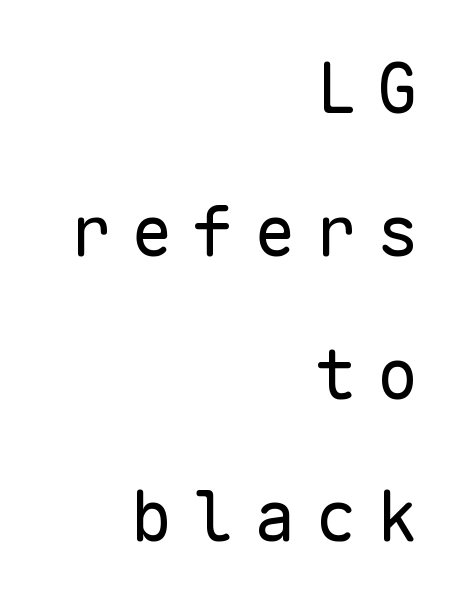
Q: Is the text bold? A: No.
Q: Is the text italic (slanted)? A: No, it is upright.
Q: Is the typeface a serif or a sans-serif typeface? A: Sans-serif.
Q: Is the text underlined? A: No.
Q: How is the paragraph aligned? A: Right-aligned.
Q: Is the spacing between letters normal or unusually wide? A: Unusually wide.
Q: Is the spacing between lines tight, normal or loose? A: Loose.
Q: Width (condensed, normal, or wide)? A: Normal.
Q: Stroke contrast? A: Low.
Q: x-height? A: Medium.
Q: Monospaced? A: Yes.
